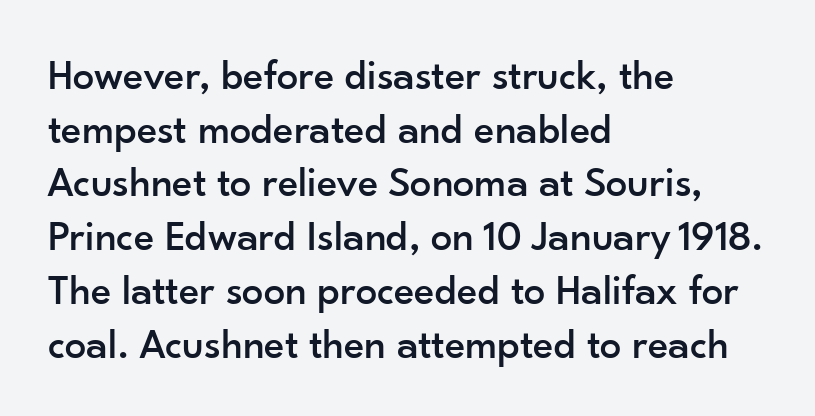
Q: Is the text italic (slanted)? A: No, it is upright.
Q: Is the typeface a serif or a sans-serif typeface? A: Sans-serif.
Q: Is the text underlined? A: No.
Q: How is the paragraph aligned? A: Left-aligned.
Q: Is the spacing between letters normal or unusually wide? A: Normal.
Q: Is the spacing between lines tight, normal or loose? A: Normal.
Q: Width (condensed, normal, or wide)? A: Normal.
Q: Stroke contrast? A: Low.
Q: x-height? A: Small.
Q: Monospaced? A: No.
